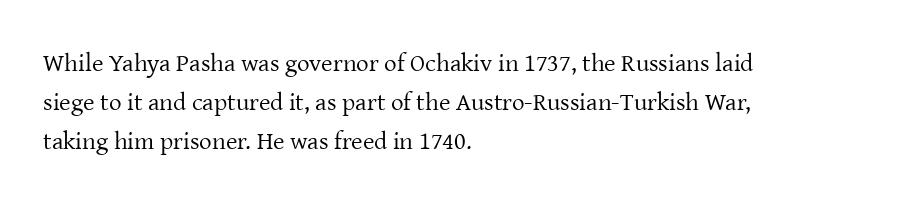
The image shows 25 px text type, upright; set left-aligned, normal line spacing (1.57x), normal letter spacing, not underlined.
